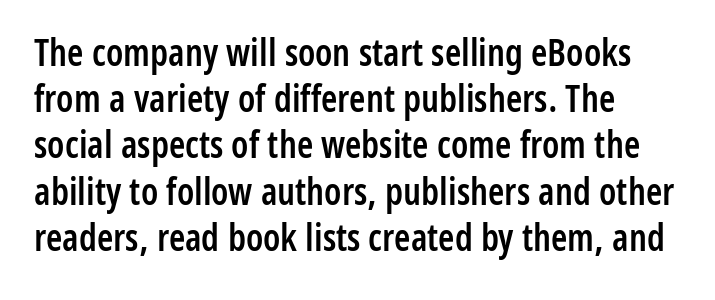
The image shows 37 px semibold, condensed sans-serif type, upright; set left-aligned, normal line spacing (1.25x), normal letter spacing, not underlined; low stroke contrast and a medium x-height.
